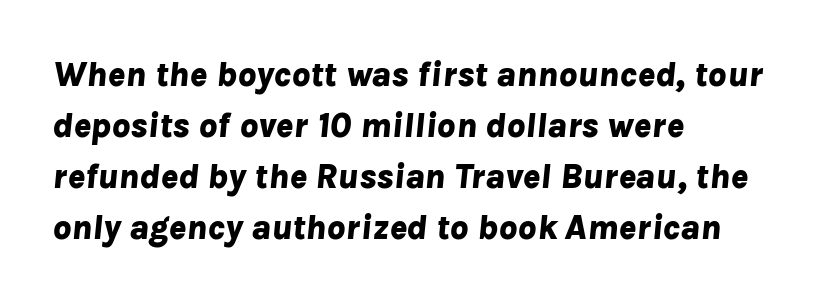
{"italic": "yes", "lean": "right", "slant_degrees": 8, "bold": "yes", "weight": "bold", "width": "normal", "stroke_contrast": "low", "x_height": "medium", "monospaced": "no", "underline": "no", "align": "left", "line_spacing": "normal", "line_spacing_ratio": 1.42, "letter_spacing": "normal", "letter_spacing_em": 0.0, "glyph_px": 36}
